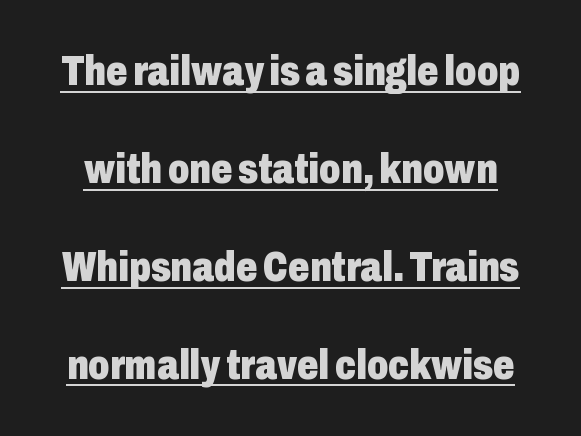
What's the leading like? Stretched, with rows far apart. Every word sits above its own underline. The typography opts for an upright posture over an oblique one. On the weight axis this lands at bold, roughly 700.
